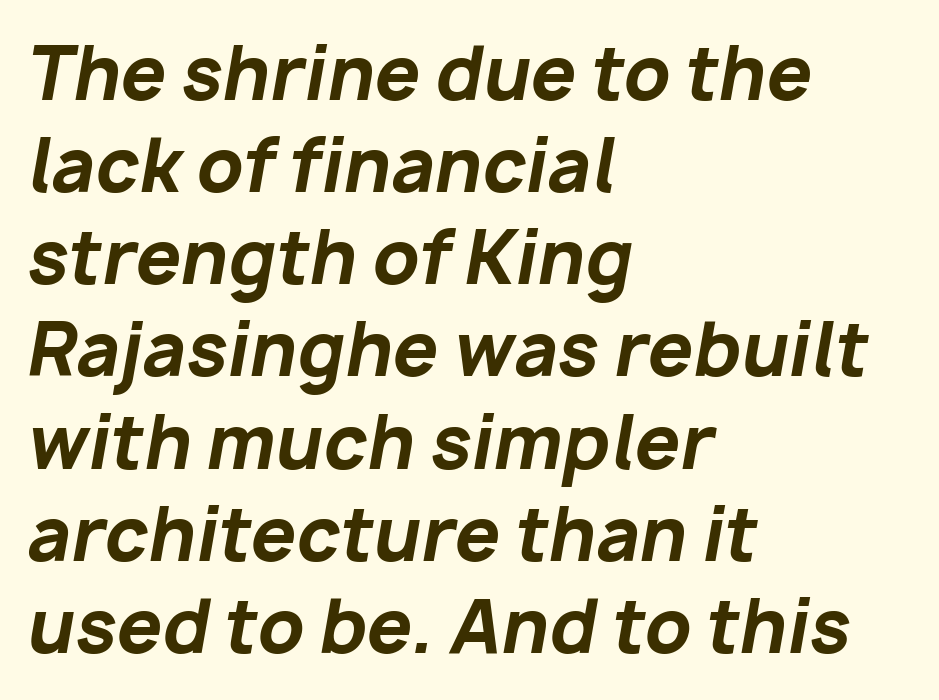
{"italic": "yes", "lean": "right", "slant_degrees": 10, "bold": "yes", "weight": "bold", "width": "normal", "stroke_contrast": "low", "x_height": "medium", "monospaced": "no", "underline": "no", "align": "left", "line_spacing": "normal", "line_spacing_ratio": 1.28, "letter_spacing": "normal", "letter_spacing_em": 0.0, "glyph_px": 72}
